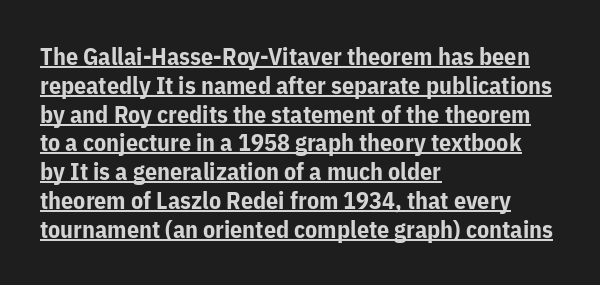
The image shows 24 px bold type, upright; set left-aligned, line spacing 1.2x, normal letter spacing, underlined.
